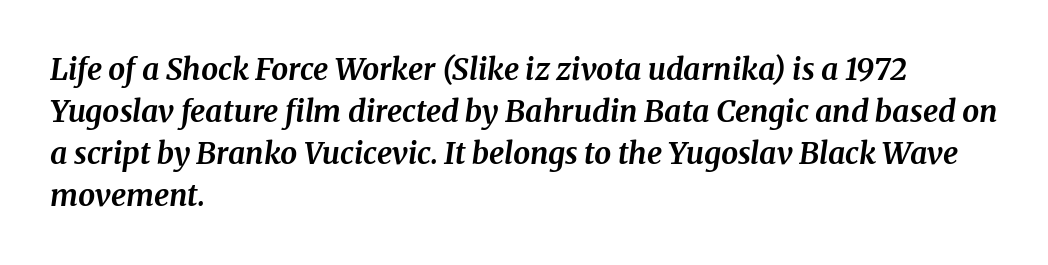
{"serif": "yes", "italic": "yes", "lean": "right", "slant_degrees": 8, "bold": "yes", "weight": "bold", "width": "normal", "stroke_contrast": "medium", "x_height": "medium", "monospaced": "no", "underline": "no", "align": "left", "line_spacing": "normal", "line_spacing_ratio": 1.4, "letter_spacing": "normal", "letter_spacing_em": 0.0, "glyph_px": 30}
